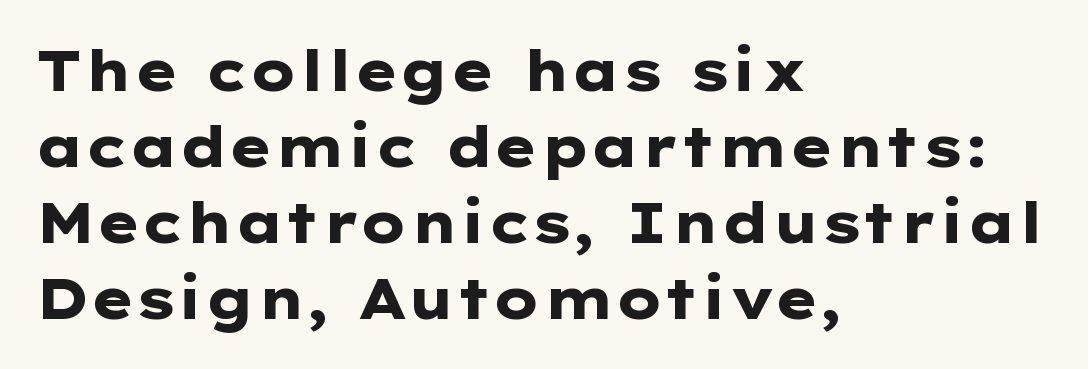
{"serif": "no", "italic": "no", "bold": "yes", "weight": "heavy", "width": "wide", "stroke_contrast": "low", "x_height": "medium", "monospaced": "no", "underline": "no", "align": "left", "line_spacing": "normal", "line_spacing_ratio": 1.36, "letter_spacing": "normal", "letter_spacing_em": 0.0, "glyph_px": 56}
